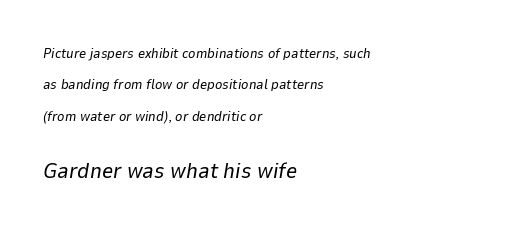
Q: Is the text bold? A: No.
Q: Is the text italic (slanted)? A: Yes, it leans right by about 9 degrees.
Q: Is the text underlined? A: No.
Q: How is the paragraph aligned? A: Left-aligned.
Q: Is the spacing between letters normal or unusually wide? A: Normal.
Q: Is the spacing between lines tight, normal or loose? A: Loose.
Q: Which block of text is set in a larger size, the first (top) or the second (bottom)? A: The second (bottom) one.
